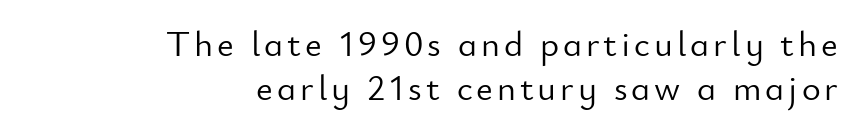
No chunkiness to these letters — they're not bold. The area under the type is left untouched. One-word summary of the alignment: right. The letters stand straight up with perfectly vertical stems. Do the characters align in a grid? No, the font is proportional. Each letter's strokes conclude bluntly, with no projecting serifs.
